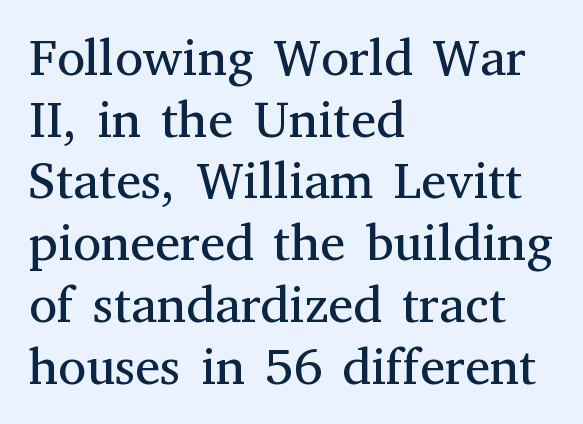
Q: Is the text bold? A: No.
Q: Is the text italic (slanted)? A: No, it is upright.
Q: Is the typeface a serif or a sans-serif typeface? A: Serif.
Q: Is the text underlined? A: No.
Q: How is the paragraph aligned? A: Left-aligned.
Q: Is the spacing between letters normal or unusually wide? A: Normal.
Q: Width (condensed, normal, or wide)? A: Normal.
Q: Stroke contrast? A: Medium.
Q: x-height? A: Medium.
Q: Monospaced? A: No.
